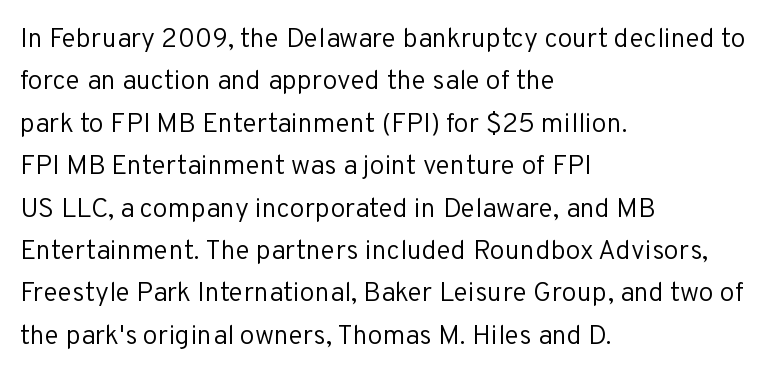
Characters follow at the spacing the type designer built in. Where is the straight margin? On the left. Weight: regular or lighter. Check the space under the baseline: it is left empty. Each new line begins a customary step beneath the previous one.
